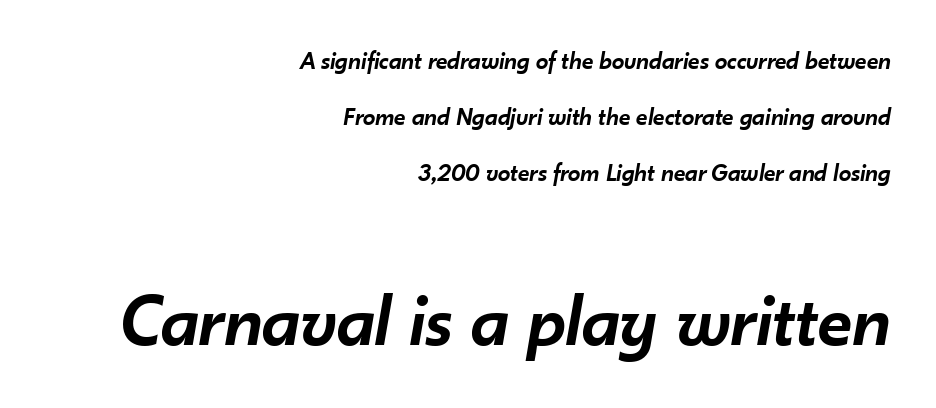
{"italic": "yes", "lean": "right", "slant_degrees": 10, "bold": "semi", "weight": "semibold", "width": "normal", "stroke_contrast": "low", "x_height": "small", "monospaced": "no", "underline": "no", "align": "right", "line_spacing": "loose", "line_spacing_ratio": 2.25, "letter_spacing": "normal", "letter_spacing_em": 0.0, "larger_block": "second", "size_ratio": 3.0, "glyph_px": 75}
